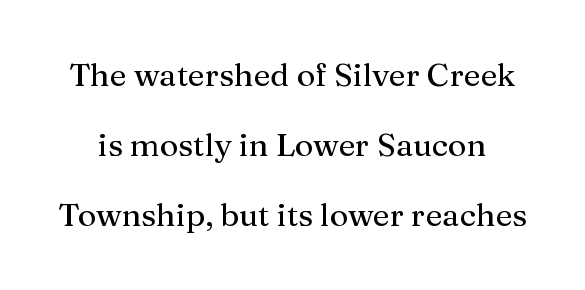
Q: Is the text italic (slanted)? A: No, it is upright.
Q: Is the typeface a serif or a sans-serif typeface? A: Serif.
Q: Is the text underlined? A: No.
Q: Is the spacing between letters normal or unusually wide? A: Normal.
Q: Is the spacing between lines tight, normal or loose? A: Loose.
Q: Width (condensed, normal, or wide)? A: Normal.
Q: Stroke contrast? A: Medium.
Q: x-height? A: Medium.
Q: Monospaced? A: No.
